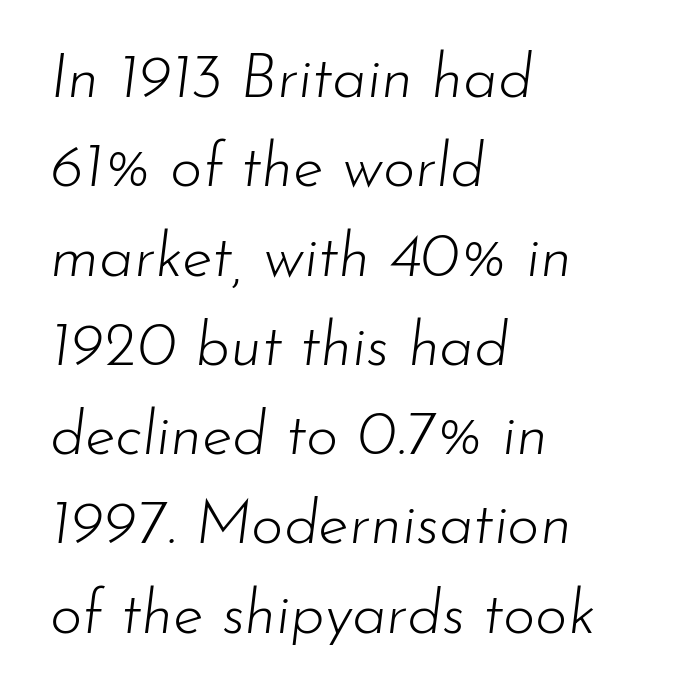
The image shows 62 px light type, italic (leaning right); set left-aligned, normal line spacing (1.44x), normal letter spacing, not underlined; low stroke contrast and a small x-height.
